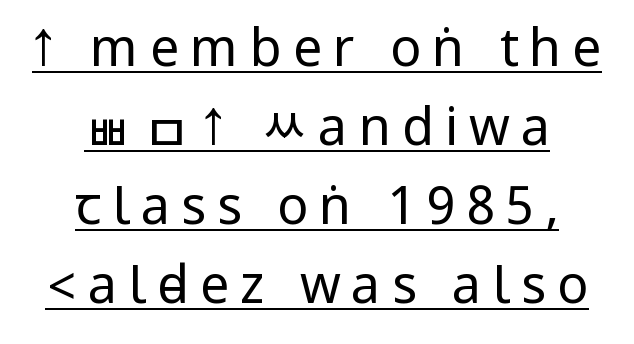
The image shows 52 px regular-weight, condensed sans-serif type, upright; set centered, normal line spacing (1.52x), unusually wide letter spacing (+0.21 em), underlined; low stroke contrast.
